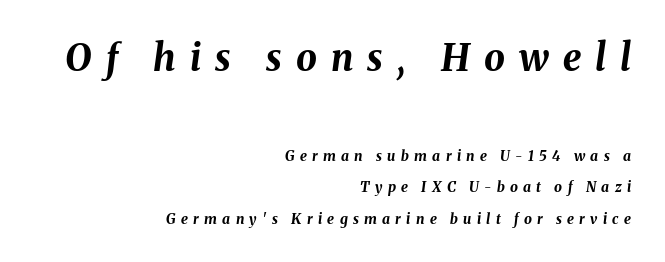
Q: Is the text bold? A: Yes.
Q: Is the text italic (slanted)? A: Yes, it leans right by about 8 degrees.
Q: Is the text underlined? A: No.
Q: How is the paragraph aligned? A: Right-aligned.
Q: Is the spacing between letters normal or unusually wide? A: Unusually wide.
Q: Is the spacing between lines tight, normal or loose? A: Loose.
Q: Which block of text is set in a larger size, the first (top) or the second (bottom)? A: The first (top) one.
Q: Width (condensed, normal, or wide)? A: Normal.
Q: Stroke contrast? A: Medium.
Q: x-height? A: Medium.
Q: Monospaced? A: No.
